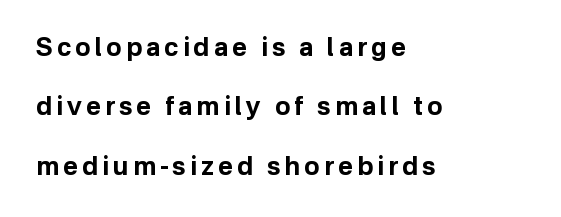
Q: Is the text bold? A: Yes.
Q: Is the text italic (slanted)? A: No, it is upright.
Q: Is the text underlined? A: No.
Q: How is the paragraph aligned? A: Left-aligned.
Q: Is the spacing between lines tight, normal or loose? A: Loose.
